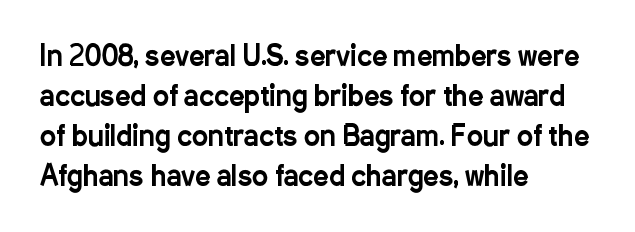
Regular leading. The zone under the glyphs is completely vacant. Italic? Not at all — the glyphs are vertical. A typesetter would call this zero additional tracking. Leftover space on each line is placed entirely after the last word.
